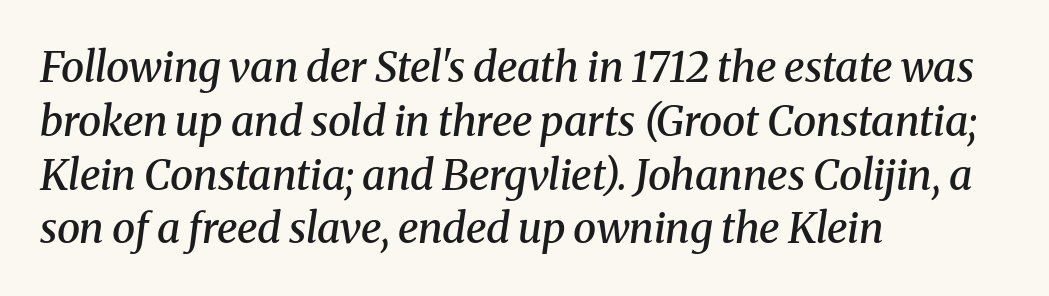
{"serif": "yes", "italic": "yes", "lean": "right", "slant_degrees": 8, "bold": "semi", "weight": "semibold", "width": "normal", "stroke_contrast": "medium", "x_height": "medium", "monospaced": "no", "underline": "no", "align": "left", "line_spacing": "normal", "line_spacing_ratio": 1.28, "letter_spacing": "normal", "letter_spacing_em": 0.0, "glyph_px": 42}
